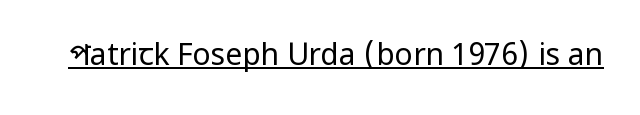
Q: Is the text bold? A: No.
Q: Is the text italic (slanted)? A: No, it is upright.
Q: Is the typeface a serif or a sans-serif typeface? A: Sans-serif.
Q: Is the text underlined? A: Yes.
Q: Is the spacing between letters normal or unusually wide? A: Normal.
Q: Width (condensed, normal, or wide)? A: Condensed.
Q: Stroke contrast? A: Low.
Q: x-height? A: Large.
Q: Monospaced? A: No.
